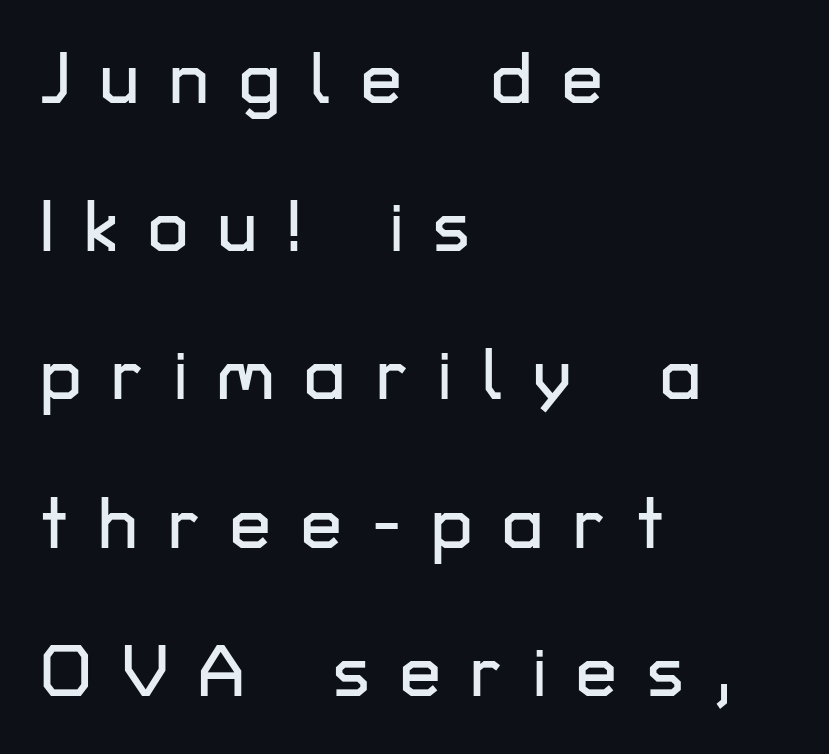
Decoration check: the copy has no underline. Do the characters align in a grid? No, the font is proportional. Italic: no, the glyphs are upright roman. The font family rendered here belongs to the sans-serif group.
